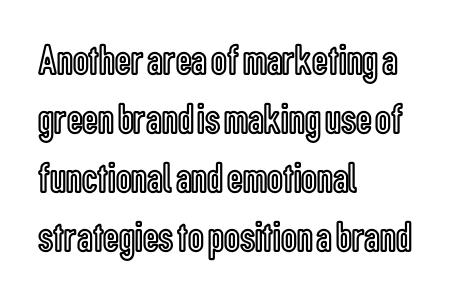
The image shows 44 px condensed type, upright; set left-aligned, normal line spacing (1.34x), normal letter spacing, not underlined; a medium x-height.
